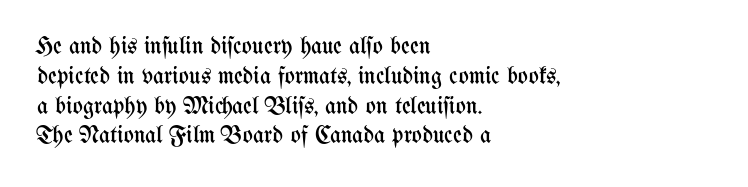
If you drew a line through each stem, it would be perfectly vertical. Tracking value appears to be zero — textbook default spacing. The rag falls on the right side of this text block. The face looks like a standard text weight, possibly lighter. The string is rendered with underlining switched off.
